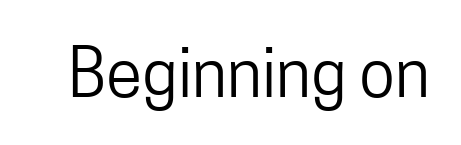
The image shows 66 px regular-weight, condensed sans-serif type, upright; set normal letter spacing, not underlined; low stroke contrast and a medium x-height.
